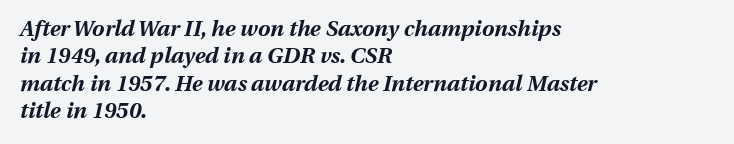
Words float on clear page, feet unadorned. How would I describe the line gaps? Plain and ordinary. This sample is left-justified, so line endings fall wherever the words run out. I'd describe the lettering as bold — thick and assertive.
